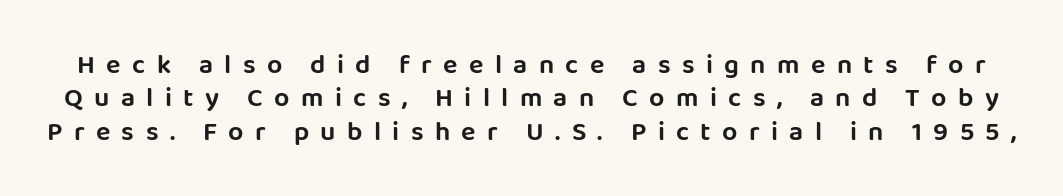
Quick note: underline off. The gaps between neighbouring characters are conspicuously large. Italic? Not at all — the glyphs are vertical.
